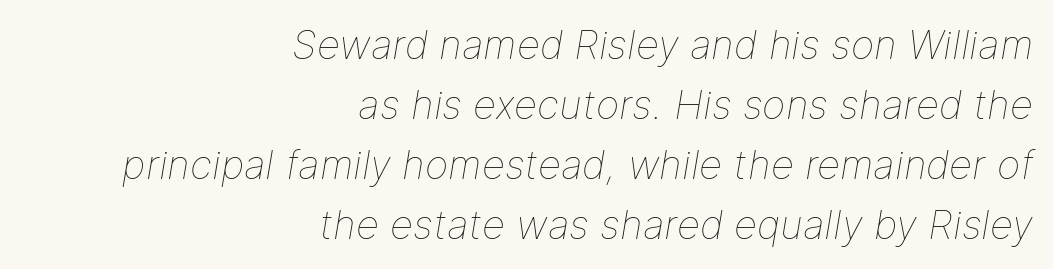
Q: Is the text bold? A: No.
Q: Is the text italic (slanted)? A: Yes, it leans right by about 9 degrees.
Q: Is the text underlined? A: No.
Q: How is the paragraph aligned? A: Right-aligned.
Q: Is the spacing between letters normal or unusually wide? A: Normal.
Q: Is the spacing between lines tight, normal or loose? A: Normal.
Q: Width (condensed, normal, or wide)? A: Normal.
Q: Stroke contrast? A: Low.
Q: x-height? A: Medium.
Q: Monospaced? A: No.
